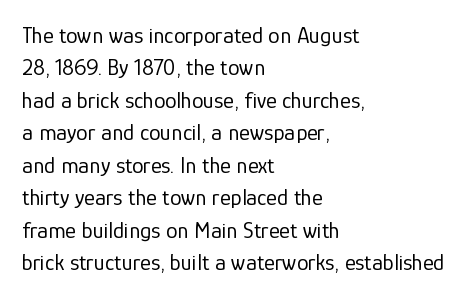
Q: Is the text bold? A: No.
Q: Is the text italic (slanted)? A: No, it is upright.
Q: Is the text underlined? A: No.
Q: How is the paragraph aligned? A: Left-aligned.
Q: Is the spacing between letters normal or unusually wide? A: Normal.
Q: Is the spacing between lines tight, normal or loose? A: Normal.
